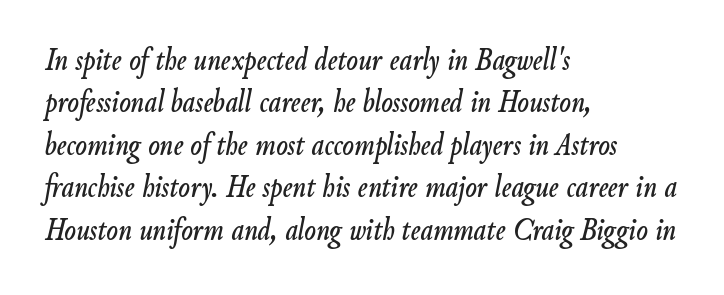
{"italic": "yes", "lean": "right", "slant_degrees": 9, "width": "condensed", "stroke_contrast": "low", "x_height": "small", "monospaced": "no", "underline": "no", "align": "left", "line_spacing": "normal", "line_spacing_ratio": 1.25, "letter_spacing": "normal", "letter_spacing_em": 0.0, "glyph_px": 34}
